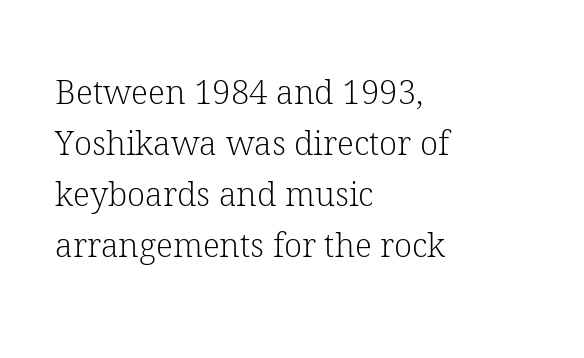
{"serif": "yes", "italic": "no", "bold": "no", "weight": "light", "width": "normal", "stroke_contrast": "low", "x_height": "medium", "monospaced": "no", "underline": "no", "align": "left", "line_spacing": "normal", "line_spacing_ratio": 1.55, "letter_spacing": "normal", "letter_spacing_em": 0.0, "glyph_px": 33}
